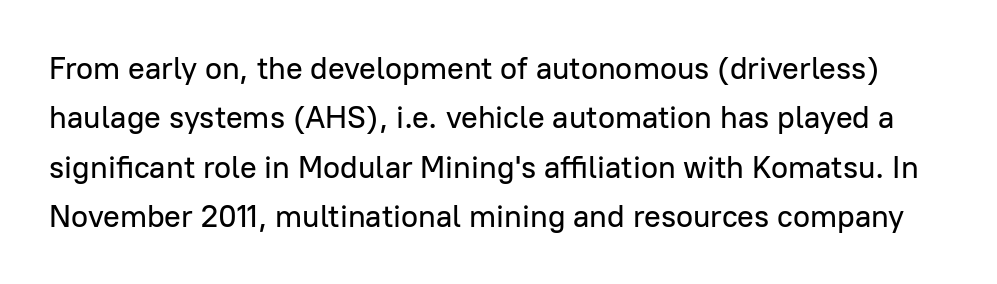
{"serif": "no", "italic": "no", "width": "normal", "stroke_contrast": "low", "x_height": "medium", "monospaced": "no", "underline": "no", "line_spacing": "normal", "line_spacing_ratio": 1.59, "letter_spacing": "normal", "letter_spacing_em": 0.0, "glyph_px": 31}
